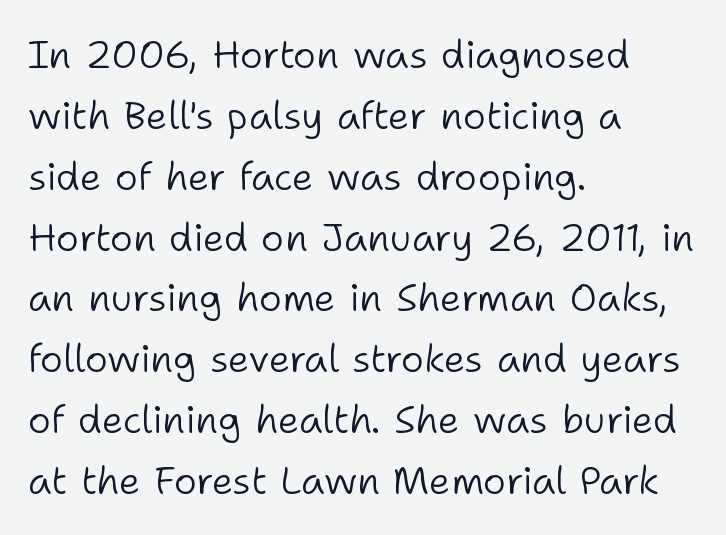
{"serif": "no", "italic": "no", "bold": "no", "weight": "light", "width": "normal", "stroke_contrast": "low", "x_height": "medium", "monospaced": "no", "underline": "no", "align": "left", "line_spacing": "normal", "line_spacing_ratio": 1.56, "letter_spacing": "normal", "letter_spacing_em": 0.0, "glyph_px": 39}
